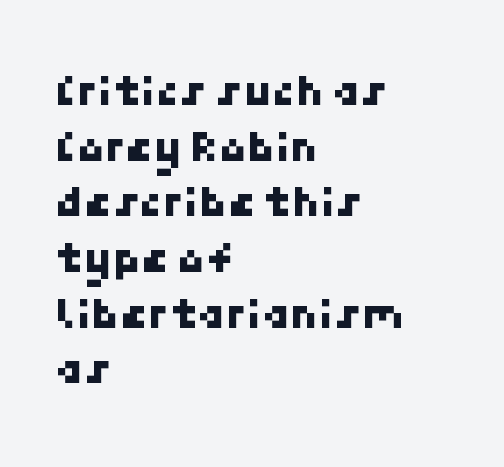
Short and long lines alike share a common starting point at left. The line texture is even and compact thanks to regular tracking. The gap between lines stays unmarked. Does the type have serifs? No, each stem ends abruptly.
